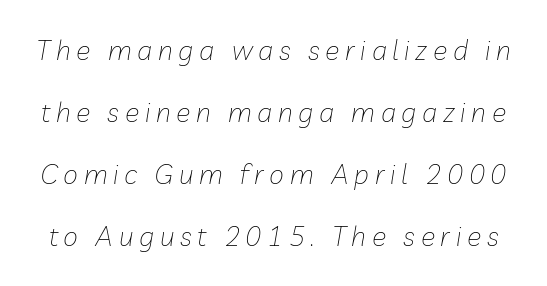
{"italic": "yes", "lean": "right", "slant_degrees": 10, "bold": "no", "underline": "no", "line_spacing": "loose", "line_spacing_ratio": 2.3, "letter_spacing": "wide", "letter_spacing_em": 0.21, "glyph_px": 27}
